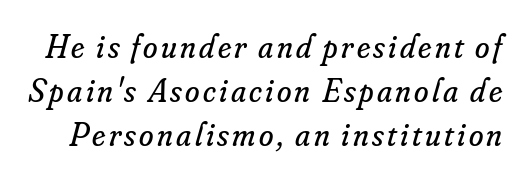
{"serif": "yes", "italic": "yes", "lean": "right", "slant_degrees": 16, "bold": "no", "weight": "regular", "width": "normal", "stroke_contrast": "low", "x_height": "small", "monospaced": "no", "underline": "no", "line_spacing": "normal", "line_spacing_ratio": 1.33, "glyph_px": 33}
